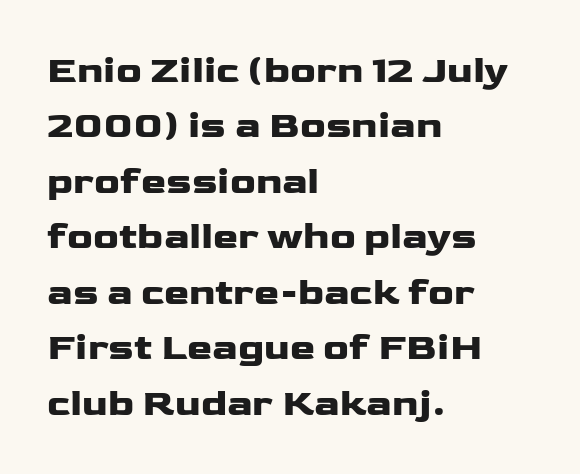
{"serif": "no", "italic": "no", "bold": "yes", "weight": "heavy", "width": "wide", "stroke_contrast": "low", "x_height": "medium", "monospaced": "no", "underline": "no", "align": "left", "line_spacing": "normal", "line_spacing_ratio": 1.46, "letter_spacing": "normal", "letter_spacing_em": 0.0, "glyph_px": 38}
